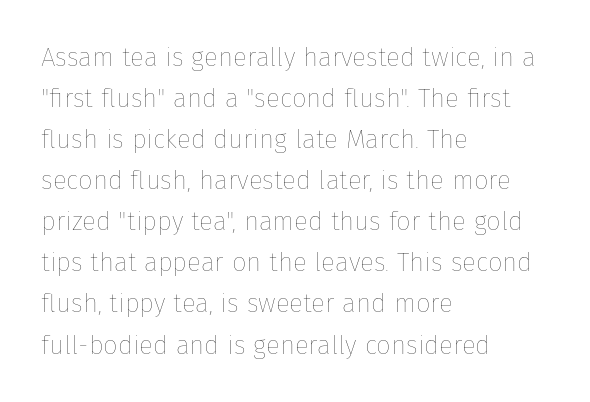
Q: Is the text bold? A: No.
Q: Is the text italic (slanted)? A: No, it is upright.
Q: Is the text underlined? A: No.
Q: How is the paragraph aligned? A: Left-aligned.
Q: Is the spacing between letters normal or unusually wide? A: Normal.
Q: Is the spacing between lines tight, normal or loose? A: Normal.
